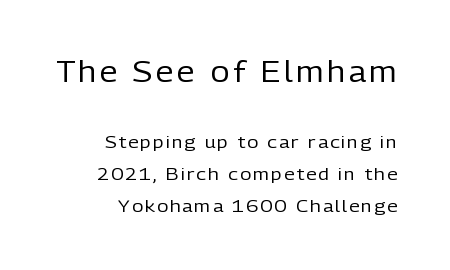
The image shows 29 px regular-weight sans-serif type, upright; set right-aligned, line spacing 1.89x, not underlined; the first (top) block is 1.71x larger; low stroke contrast and a medium x-height.
